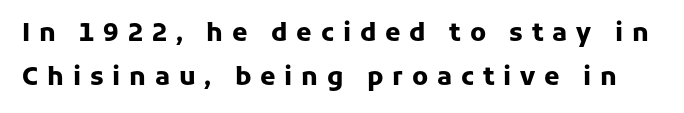
Q: Is the text bold? A: Yes.
Q: Is the text italic (slanted)? A: No, it is upright.
Q: Is the text underlined? A: No.
Q: Is the spacing between letters normal or unusually wide? A: Unusually wide.
